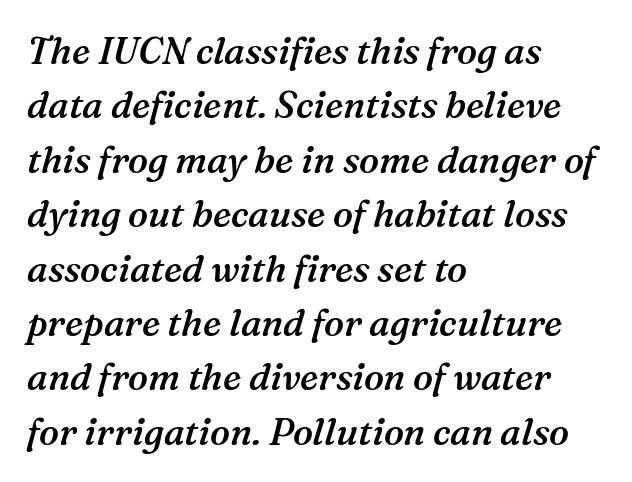
The image shows 37 px semibold serif type, italic (leaning right); set left-aligned, normal line spacing (1.47x), normal letter spacing, not underlined; medium stroke contrast and a medium x-height.
